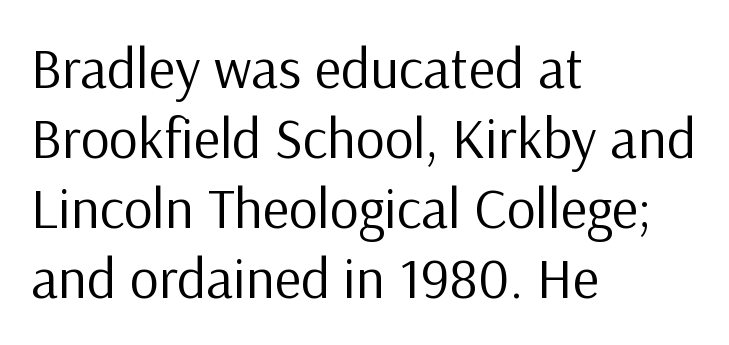
{"serif": "no", "italic": "no", "bold": "no", "weight": "regular", "width": "normal", "stroke_contrast": "low", "x_height": "medium", "monospaced": "no", "underline": "no", "align": "left", "line_spacing_ratio": 1.23, "letter_spacing": "normal", "letter_spacing_em": 0.0, "glyph_px": 57}
